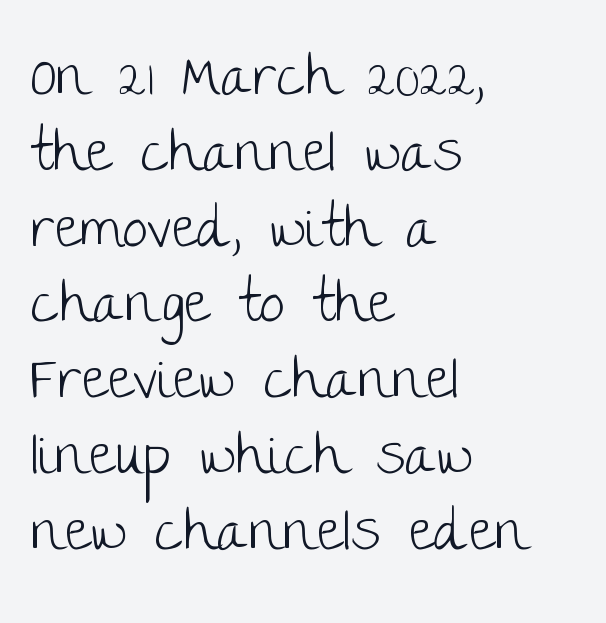
Q: Is the text bold? A: No.
Q: Is the text italic (slanted)? A: No, it is upright.
Q: Is the typeface a serif or a sans-serif typeface? A: Sans-serif.
Q: Is the text underlined? A: No.
Q: How is the paragraph aligned? A: Left-aligned.
Q: Is the spacing between letters normal or unusually wide? A: Normal.
Q: Is the spacing between lines tight, normal or loose? A: Normal.
Q: Width (condensed, normal, or wide)? A: Normal.
Q: Stroke contrast? A: Low.
Q: x-height? A: Large.
Q: Monospaced? A: No.
